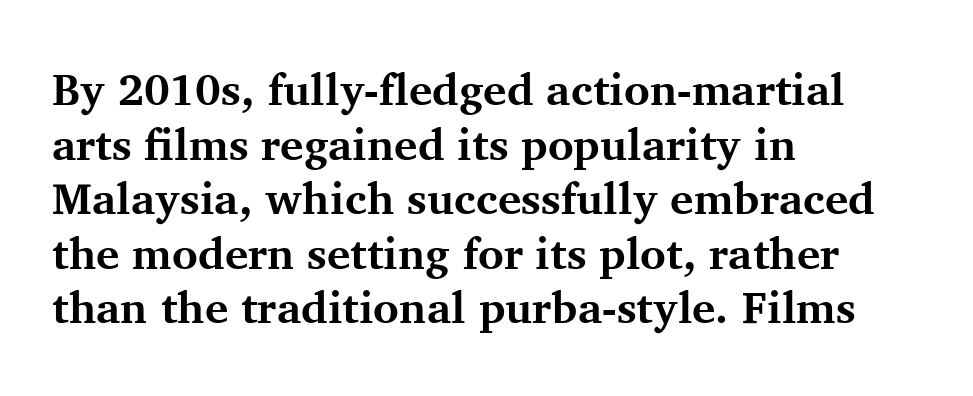
The tracking reads as untouched default to a designer's eye. Does the lettering tilt? It doesn't — this is upright. Strokes here are thick enough to call this a true bold. Character widths vary here, with narrow letters taking less room than wide ones. Old-style or modern, the face here clearly has serifs. Words float on clear page, feet unadorned.
